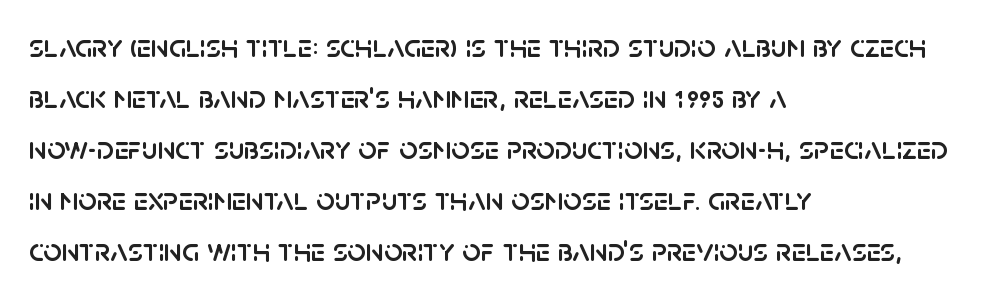
The image shows 32 px sans-serif type, upright; set left-aligned, normal line spacing (1.59x), normal letter spacing, not underlined; low stroke contrast and a large x-height.
